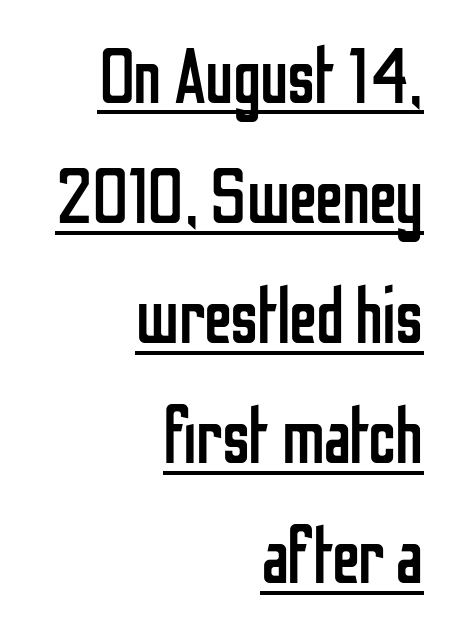
{"serif": "no", "italic": "no", "bold": "no", "weight": "regular", "width": "condensed", "stroke_contrast": "low", "x_height": "medium", "monospaced": "no", "underline": "yes", "align": "right", "line_spacing": "normal", "line_spacing_ratio": 1.54, "letter_spacing": "normal", "letter_spacing_em": 0.0, "glyph_px": 78}
